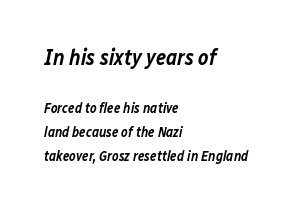
Does the copy run flush right? No — it runs flush left. The letterforms sit shoulder to shoulder at normal distance. On the weight axis this lands at semibold, roughly 600. The lettering tilts uniformly, giving the passage an italic look. Here the first block reads like a headline and the second like body copy.
